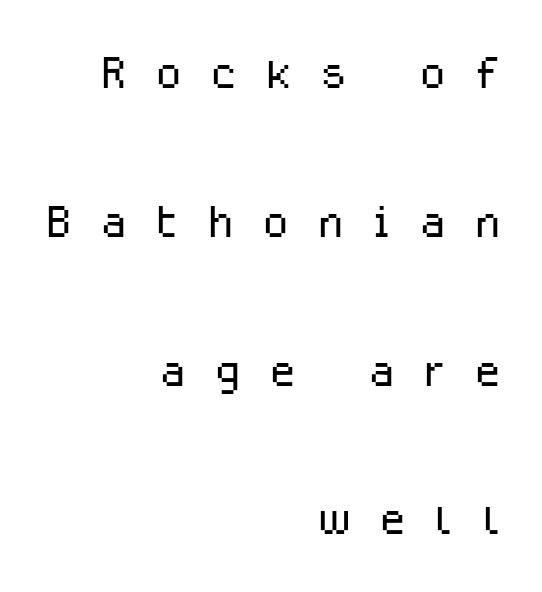
The image shows 62 px light sans-serif type, upright; set right-aligned, loose line spacing (2.4x), unusually wide letter spacing (+0.45 em), not underlined; low stroke contrast and a medium x-height.
